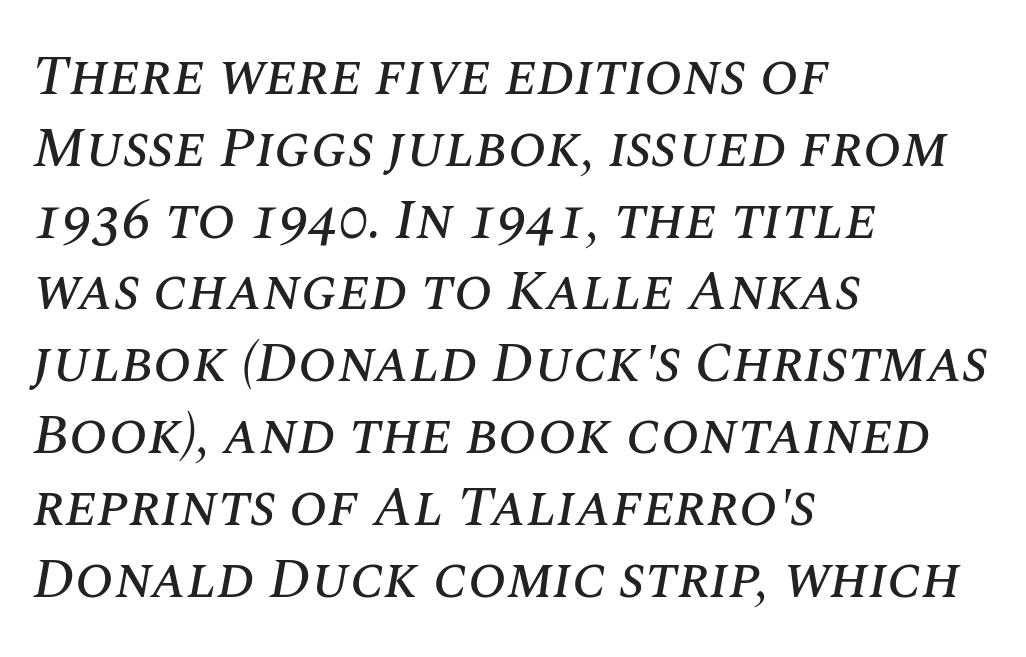
Q: Is the text italic (slanted)? A: Yes, it leans right by about 10 degrees.
Q: Is the text underlined? A: No.
Q: How is the paragraph aligned? A: Left-aligned.
Q: Is the spacing between letters normal or unusually wide? A: Normal.
Q: Is the spacing between lines tight, normal or loose? A: Normal.
Q: Width (condensed, normal, or wide)? A: Normal.
Q: Stroke contrast? A: Medium.
Q: x-height? A: Large.
Q: Monospaced? A: No.
